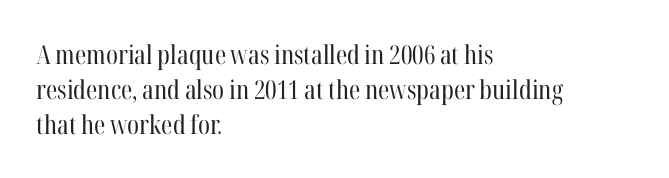
{"italic": "no", "bold": "no", "underline": "no", "align": "left", "line_spacing": "normal", "line_spacing_ratio": 1.34, "letter_spacing": "normal", "letter_spacing_em": 0.0, "glyph_px": 26}
